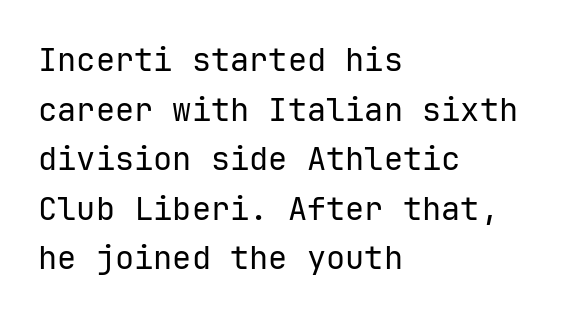
The letters sit at their default tracking, neither squeezed nor spread. The line-height multiplier appears to be the usual default. Stroke terminals: plain, sans-serif. The typeface has the unassuming heft of standard copy or less. The passage shown is typed in a monospace face where columns stay perfectly aligned.
